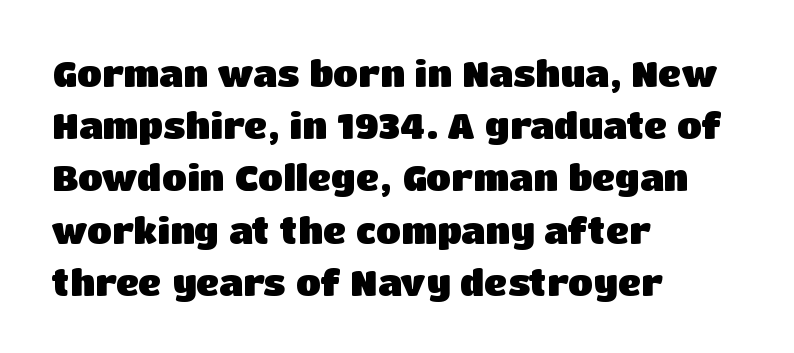
The image shows 36 px heavy sans-serif type, upright; set left-aligned, normal line spacing (1.45x), normal letter spacing, not underlined; low stroke contrast and a large x-height.
